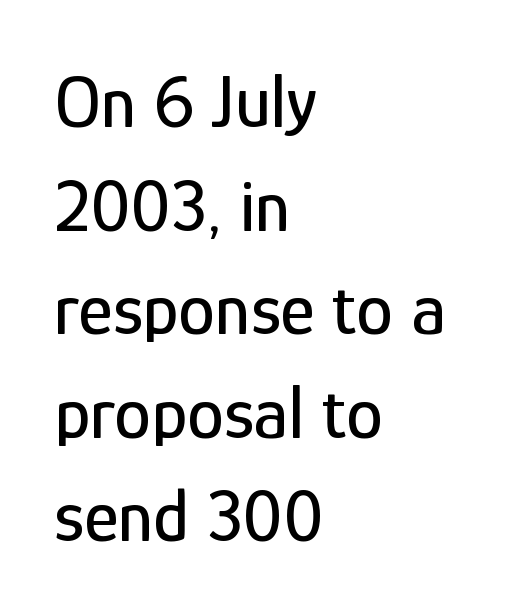
The image shows 74 px condensed sans-serif type, upright; set left-aligned, normal line spacing (1.4x), normal letter spacing, not underlined; low stroke contrast and a medium x-height.
